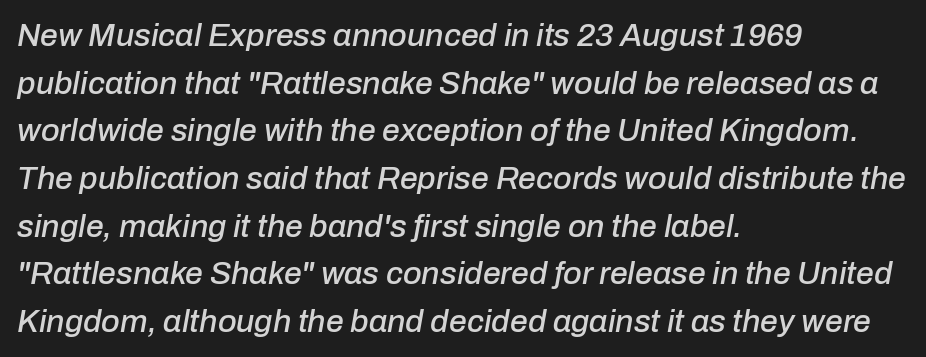
Q: Is the text italic (slanted)? A: Yes, it leans right by about 10 degrees.
Q: Is the text underlined? A: No.
Q: How is the paragraph aligned? A: Left-aligned.
Q: Is the spacing between letters normal or unusually wide? A: Normal.
Q: Is the spacing between lines tight, normal or loose? A: Normal.
Q: Width (condensed, normal, or wide)? A: Normal.
Q: Stroke contrast? A: Low.
Q: x-height? A: Medium.
Q: Monospaced? A: No.
